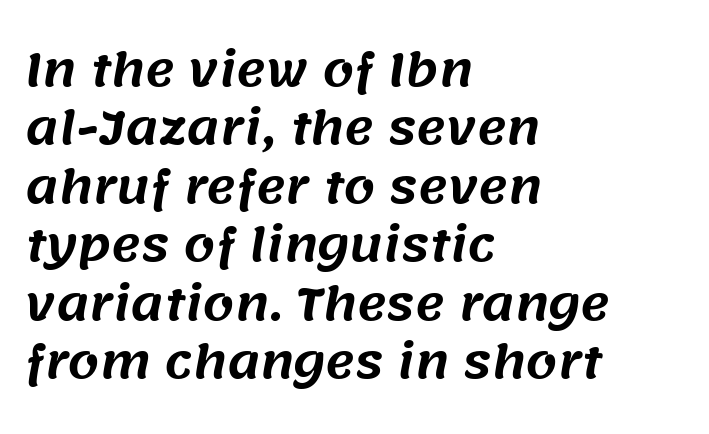
{"serif": "no", "width": "normal", "stroke_contrast": "medium", "x_height": "large", "monospaced": "no", "underline": "no", "align": "left", "line_spacing": "normal", "line_spacing_ratio": 1.3, "letter_spacing": "normal", "letter_spacing_em": 0.0, "glyph_px": 45}
